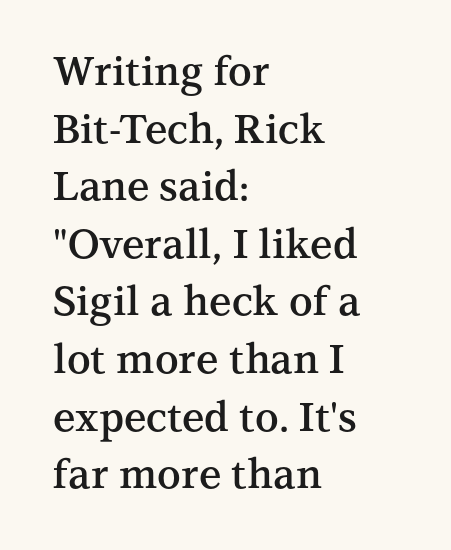
The image shows 40 px semibold serif type, upright; set left-aligned, normal line spacing (1.44x), normal letter spacing, not underlined; medium stroke contrast and a medium x-height.
